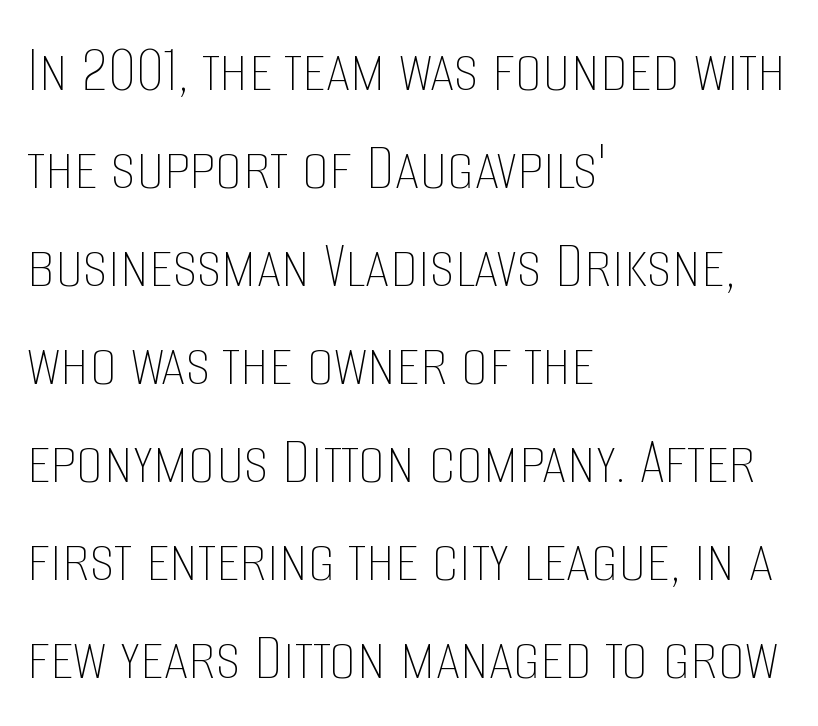
{"italic": "no", "bold": "no", "weight": "thin", "width": "condensed", "stroke_contrast": "low", "x_height": "large", "monospaced": "no", "underline": "no", "align": "left", "line_spacing": "normal", "line_spacing_ratio": 1.42, "letter_spacing": "normal", "letter_spacing_em": 0.0, "glyph_px": 69}
